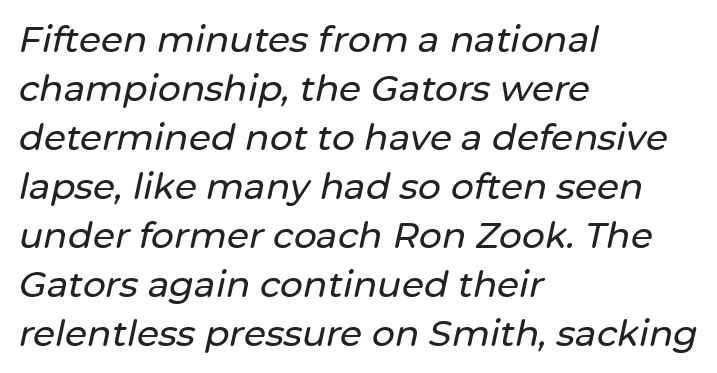
Between one letter and the next there's only the usual sliver of space. Honestly, the row spacing looks completely unremarkable. Layout note: lines flush left. You could not count columns in this text — the font is proportionally spaced. The rendering applies a slant to the glyphs.
